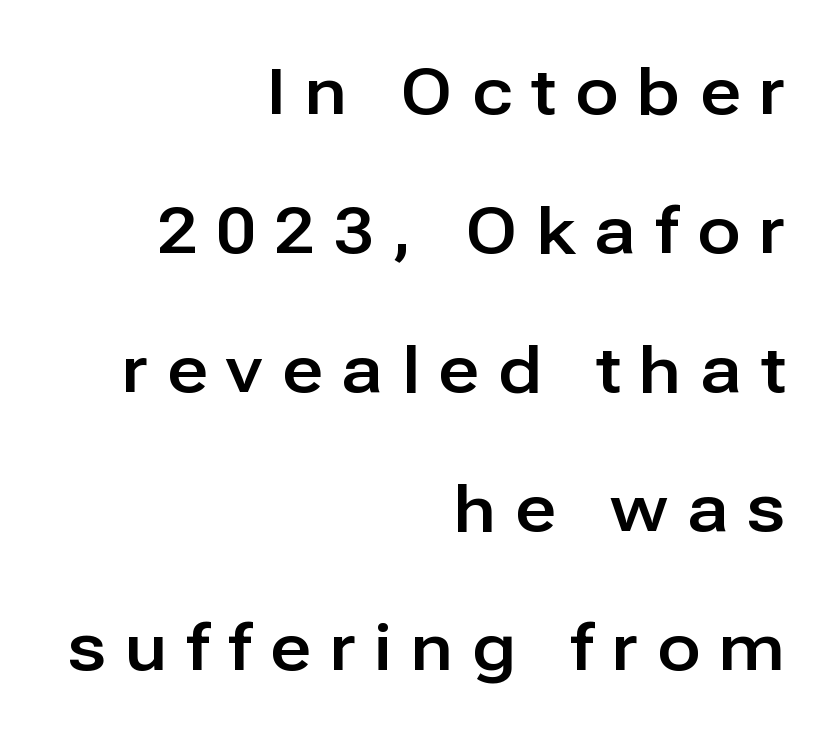
{"serif": "no", "italic": "no", "width": "normal", "stroke_contrast": "low", "x_height": "medium", "monospaced": "no", "underline": "no", "align": "right", "line_spacing": "loose", "line_spacing_ratio": 2.17, "letter_spacing": "wide", "letter_spacing_em": 0.3, "glyph_px": 64}
